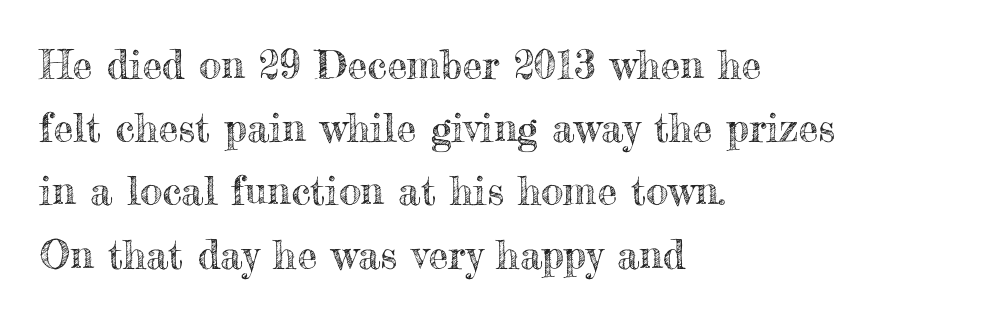
The image shows 40 px text type, upright; set left-aligned, normal line spacing (1.58x), normal letter spacing, not underlined; a small x-height.
